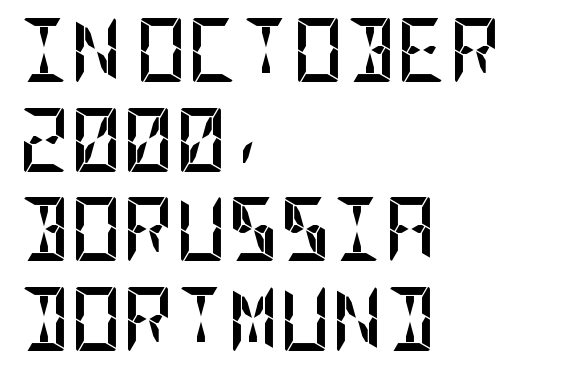
The image shows 64 px semibold, condensed sans-serif type, upright; set left-aligned, normal line spacing (1.4x), normal letter spacing, not underlined; low stroke contrast and a large x-height.
